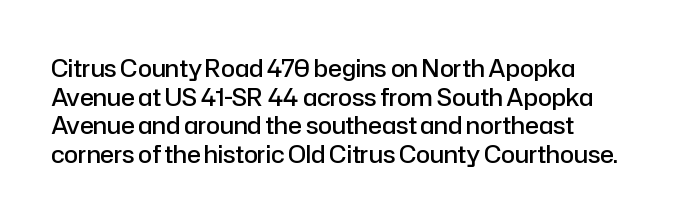
The image shows 23 px text type, upright; set line spacing 1.24x, normal letter spacing, not underlined.
